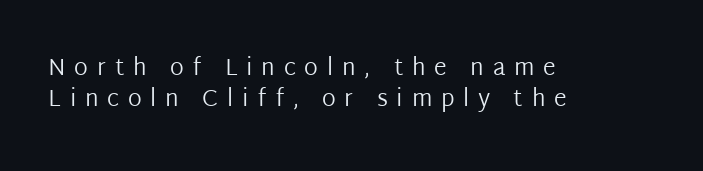
A typesetter would mark this as roman, not italic. The letterforms sit at book weight or below. The tracking jumps out immediately: characters are airy and widely separated. Which margin do the lines hug? The left one — the right edge is uneven. Bare-footed words on every line.
